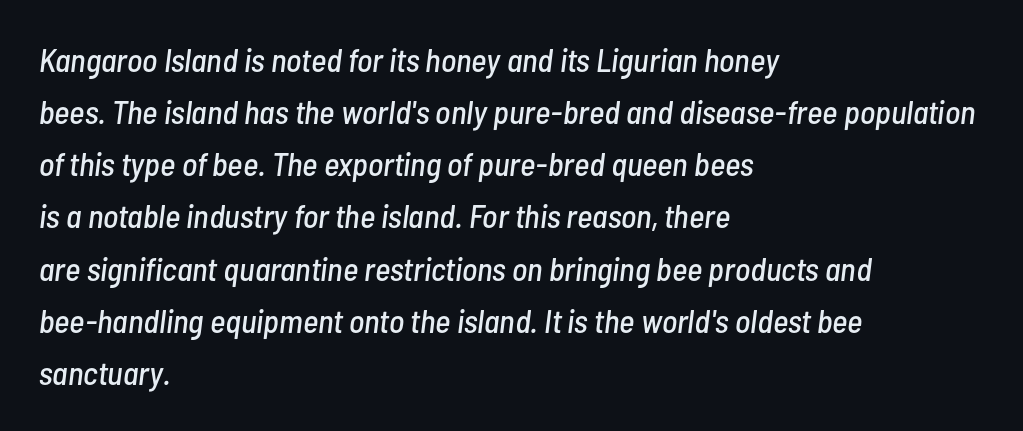
Q: Is the text italic (slanted)? A: Yes, it leans right by about 7 degrees.
Q: Is the text underlined? A: No.
Q: How is the paragraph aligned? A: Left-aligned.
Q: Is the spacing between letters normal or unusually wide? A: Normal.
Q: Is the spacing between lines tight, normal or loose? A: Normal.
Q: Width (condensed, normal, or wide)? A: Condensed.
Q: Stroke contrast? A: Low.
Q: x-height? A: Medium.
Q: Monospaced? A: No.
